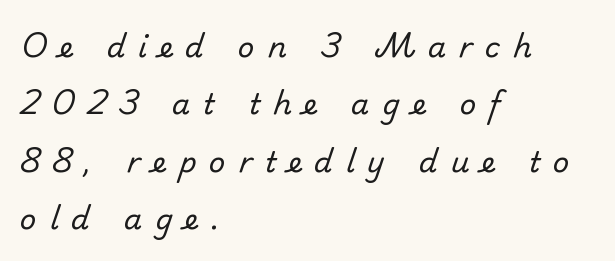
Q: Is the text bold? A: No.
Q: Is the typeface a serif or a sans-serif typeface? A: Sans-serif.
Q: Is the text underlined? A: No.
Q: How is the paragraph aligned? A: Left-aligned.
Q: Is the spacing between letters normal or unusually wide? A: Unusually wide.
Q: Is the spacing between lines tight, normal or loose? A: Loose.
Q: Width (condensed, normal, or wide)? A: Normal.
Q: Stroke contrast? A: Low.
Q: x-height? A: Small.
Q: Monospaced? A: No.
